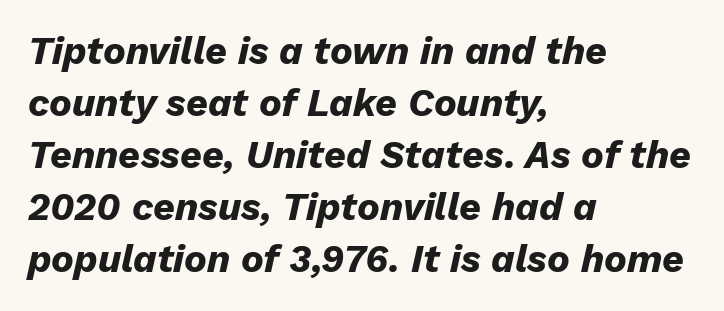
Q: Is the text bold? A: Yes.
Q: Is the text italic (slanted)? A: Yes, it leans right by about 13 degrees.
Q: Is the text underlined? A: No.
Q: How is the paragraph aligned? A: Left-aligned.
Q: Is the spacing between letters normal or unusually wide? A: Normal.
Q: Is the spacing between lines tight, normal or loose? A: Normal.
Q: Width (condensed, normal, or wide)? A: Normal.
Q: Stroke contrast? A: Low.
Q: x-height? A: Medium.
Q: Monospaced? A: No.
